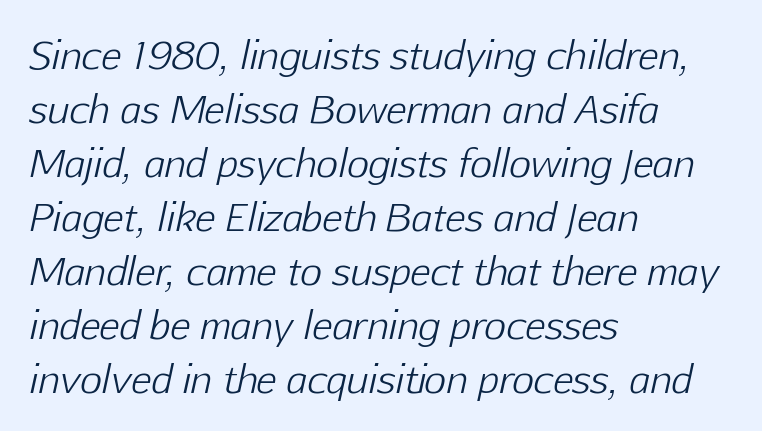
The image shows 38 px light type, italic (leaning right); set left-aligned, normal line spacing (1.42x), normal letter spacing, not underlined; low stroke contrast and a medium x-height.
